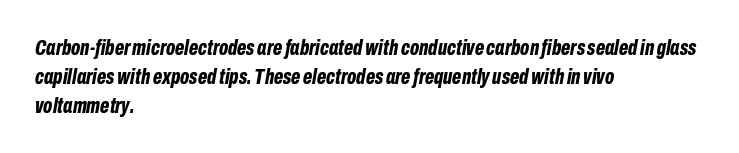
{"italic": "yes", "lean": "right", "slant_degrees": 10, "bold": "yes", "underline": "no", "align": "left", "line_spacing": "normal", "line_spacing_ratio": 1.31, "letter_spacing": "normal", "letter_spacing_em": 0.0, "glyph_px": 22}
